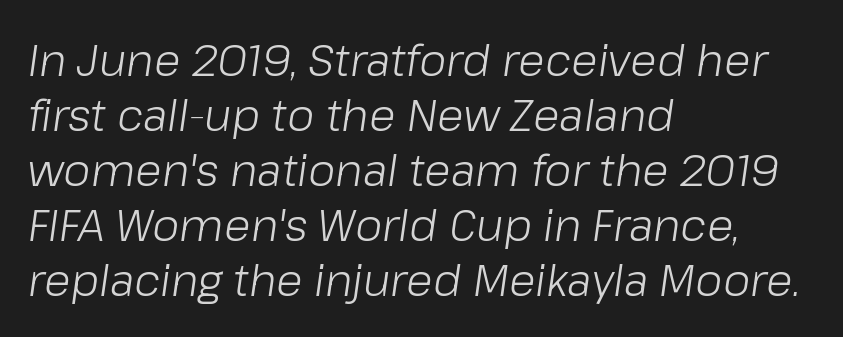
{"italic": "yes", "lean": "right", "slant_degrees": 8, "bold": "no", "weight": "light", "width": "normal", "stroke_contrast": "low", "x_height": "medium", "monospaced": "no", "underline": "no", "align": "left", "line_spacing": "normal", "line_spacing_ratio": 1.25, "letter_spacing": "normal", "letter_spacing_em": 0.0, "glyph_px": 44}
